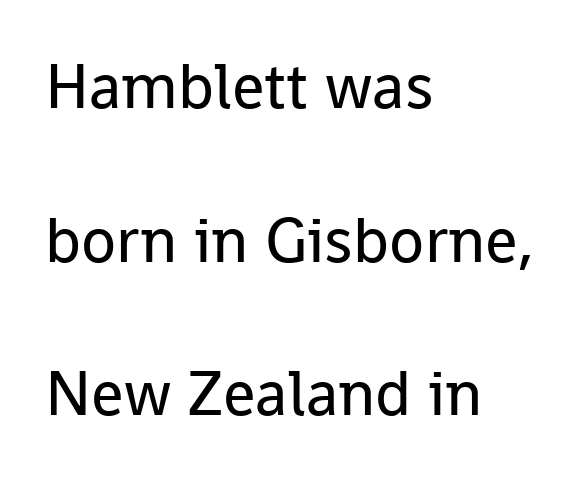
{"serif": "no", "italic": "no", "bold": "no", "weight": "regular", "width": "normal", "stroke_contrast": "low", "x_height": "medium", "monospaced": "no", "underline": "no", "align": "left", "line_spacing": "loose", "line_spacing_ratio": 2.4, "letter_spacing": "normal", "letter_spacing_em": 0.0, "glyph_px": 64}
